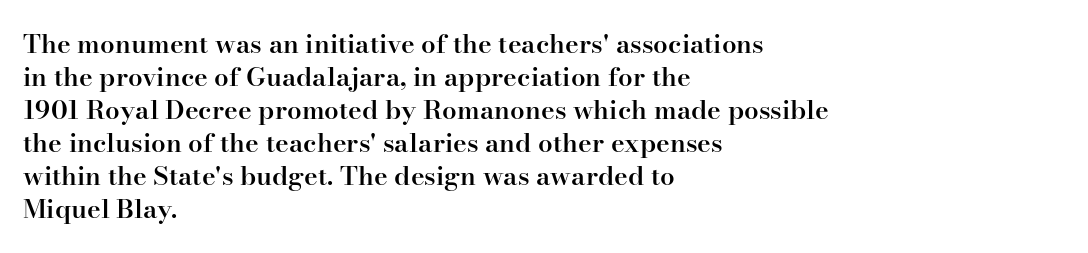
{"italic": "no", "bold": "semi", "underline": "no", "align": "left", "line_spacing": "normal", "line_spacing_ratio": 1.27, "letter_spacing": "normal", "letter_spacing_em": 0.0, "glyph_px": 26}
